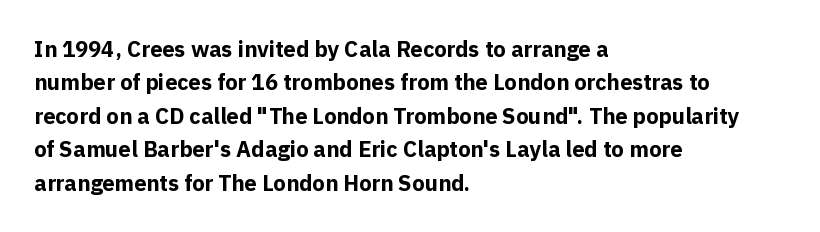
{"italic": "no", "bold": "yes", "underline": "no", "align": "left", "line_spacing": "normal", "line_spacing_ratio": 1.52, "letter_spacing": "normal", "letter_spacing_em": 0.0, "glyph_px": 22}
